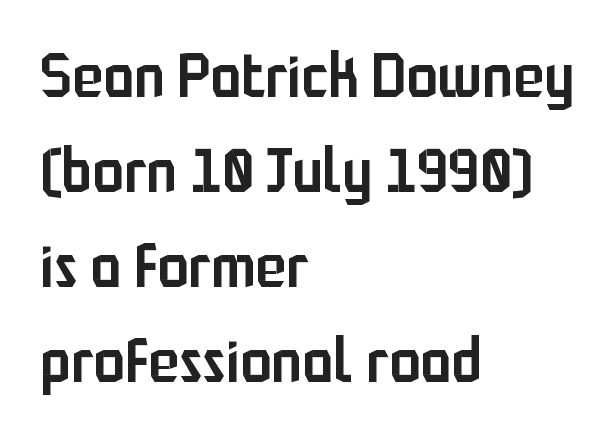
Q: Is the text bold? A: Semi-bold.
Q: Is the text italic (slanted)? A: No, it is upright.
Q: Is the typeface a serif or a sans-serif typeface? A: Sans-serif.
Q: Is the text underlined? A: No.
Q: How is the paragraph aligned? A: Left-aligned.
Q: Is the spacing between letters normal or unusually wide? A: Normal.
Q: Is the spacing between lines tight, normal or loose? A: Normal.
Q: Width (condensed, normal, or wide)? A: Condensed.
Q: Stroke contrast? A: Low.
Q: x-height? A: Medium.
Q: Monospaced? A: No.
